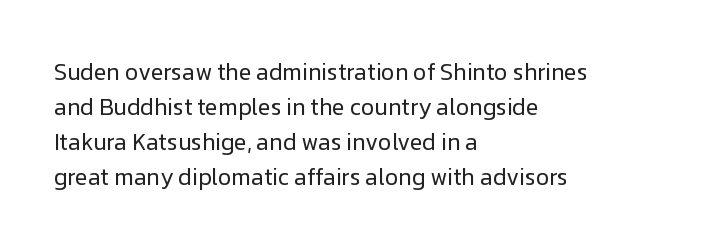
{"italic": "no", "bold": "no", "underline": "no", "align": "left", "line_spacing": "normal", "line_spacing_ratio": 1.52, "letter_spacing": "normal", "letter_spacing_em": 0.0, "glyph_px": 23}
